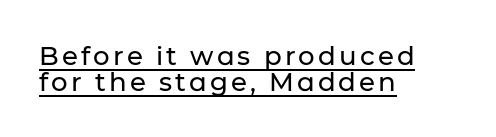
The image shows 26 px text type, upright; set left-aligned, tight line spacing (0.99x), underlined.
